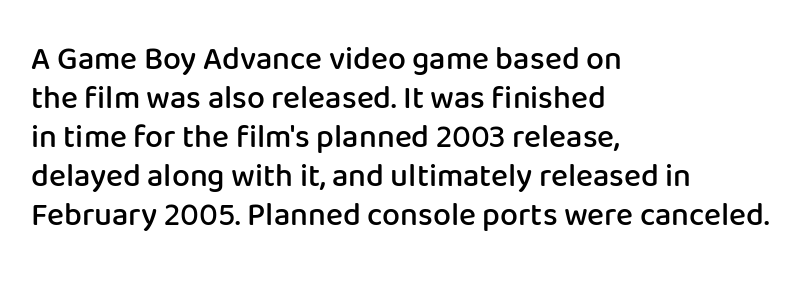
Q: Is the text bold? A: Semi-bold.
Q: Is the text italic (slanted)? A: No, it is upright.
Q: Is the typeface a serif or a sans-serif typeface? A: Sans-serif.
Q: Is the text underlined? A: No.
Q: How is the paragraph aligned? A: Left-aligned.
Q: Is the spacing between letters normal or unusually wide? A: Normal.
Q: Width (condensed, normal, or wide)? A: Normal.
Q: Stroke contrast? A: Low.
Q: x-height? A: Medium.
Q: Monospaced? A: No.
